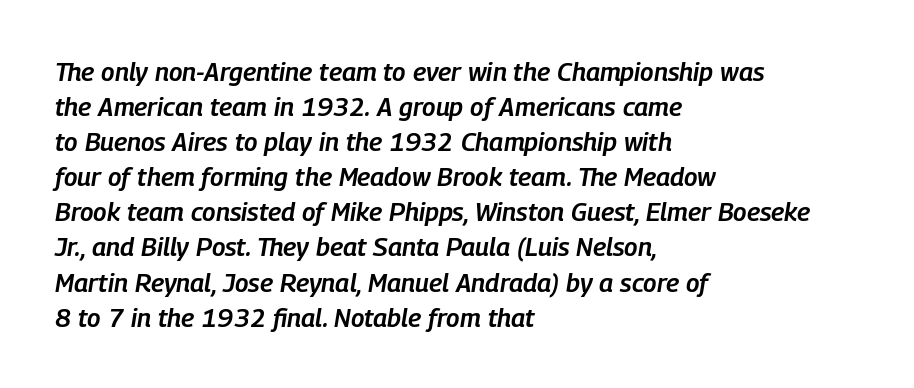
The gaps between neighbouring characters are ordinary and unremarkable. A normal amount of white space separates one row of letters from the next. Check the space under the baseline: it is left empty. In terms of weight, the rendering is demibold, just under bold. Every character sits at an angle, as italics do. Reading down the block, your eye returns to a fixed left position each line.
